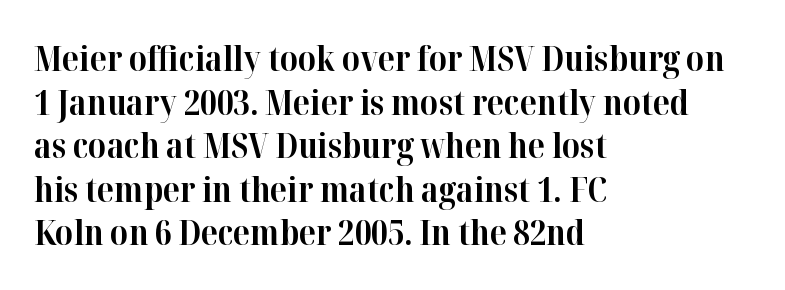
Leftover space on each line is placed entirely after the last word. Tracking value appears to be zero — textbook default spacing. Unlike italic type, these characters show no tilt at all. Character widths vary here, with narrow letters taking less room than wide ones. The type family on display is of the serif kind.
